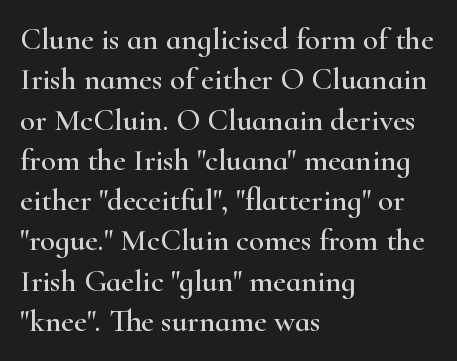
The image shows 31 px wide serif type, upright; set left-aligned, normal line spacing (1.3x), normal letter spacing, not underlined; high stroke contrast and a small x-height.
